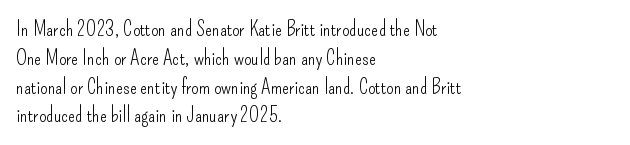
Q: Is the text bold? A: No.
Q: Is the text italic (slanted)? A: No, it is upright.
Q: Is the text underlined? A: No.
Q: How is the paragraph aligned? A: Left-aligned.
Q: Is the spacing between letters normal or unusually wide? A: Normal.
Q: Is the spacing between lines tight, normal or loose? A: Normal.
